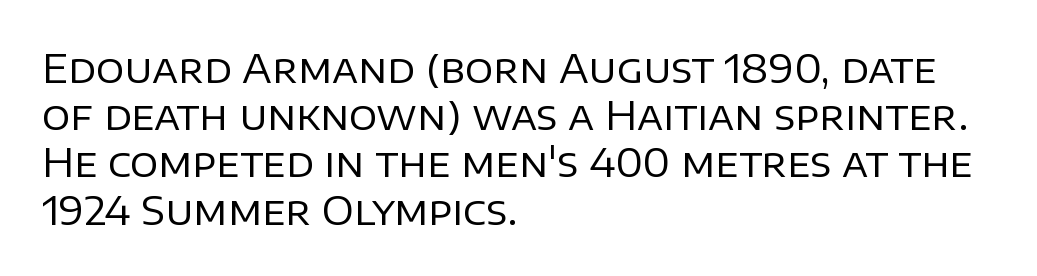
{"serif": "no", "italic": "no", "bold": "no", "weight": "regular", "width": "normal", "stroke_contrast": "low", "x_height": "large", "monospaced": "no", "underline": "no", "align": "left", "line_spacing_ratio": 1.21, "letter_spacing": "normal", "letter_spacing_em": 0.0, "glyph_px": 39}
